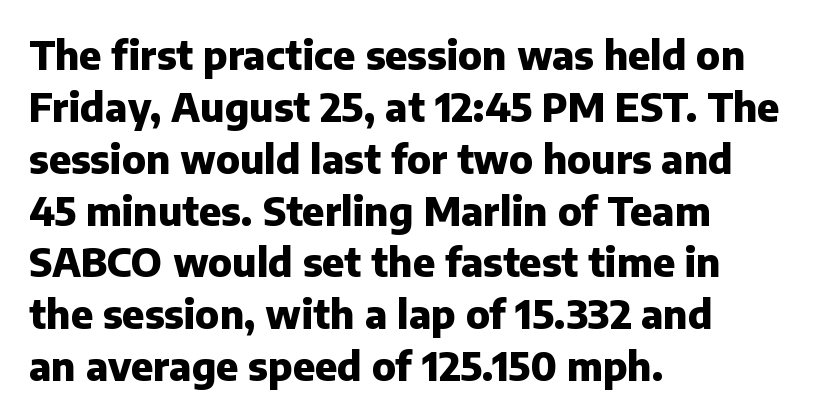
Horizontal bands of white between lines are of average thickness. Standard letterfit; no display-style spreading of the glyphs. You could not count columns in this text — the font is proportionally spaced. Set as a true bold cut, around the 700 mark. Type without underlining. The letters carry no serifs — their stems end cleanly without finishing strokes.
